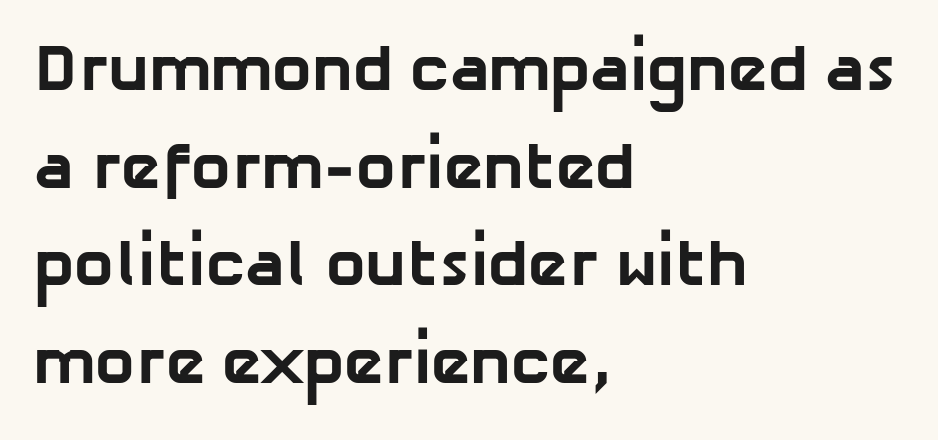
Q: Is the text bold? A: Yes.
Q: Is the typeface a serif or a sans-serif typeface? A: Sans-serif.
Q: Is the text underlined? A: No.
Q: How is the paragraph aligned? A: Left-aligned.
Q: Is the spacing between letters normal or unusually wide? A: Normal.
Q: Is the spacing between lines tight, normal or loose? A: Normal.
Q: Width (condensed, normal, or wide)? A: Normal.
Q: Stroke contrast? A: Low.
Q: x-height? A: Medium.
Q: Monospaced? A: No.
